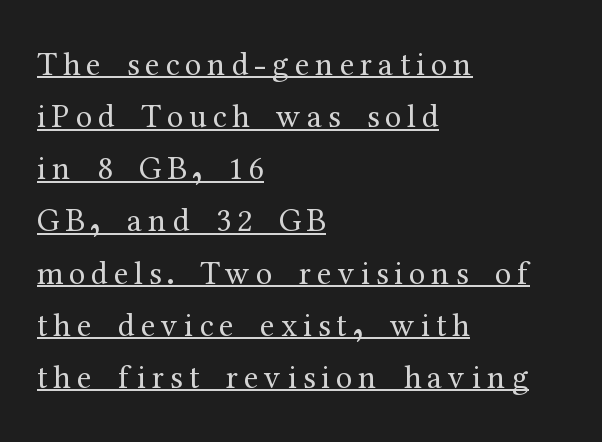
The image shows 33 px regular-weight serif type, upright; set left-aligned, normal line spacing (1.58x), underlined; medium stroke contrast and a medium x-height.
